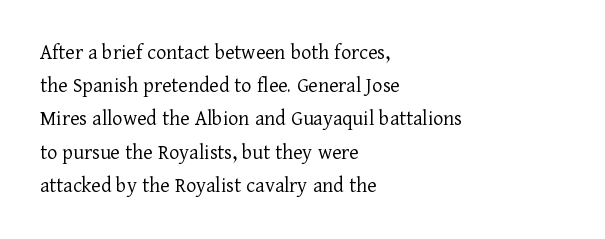
The image shows 22 px text type, upright; set left-aligned, normal line spacing (1.51x), normal letter spacing, not underlined.
